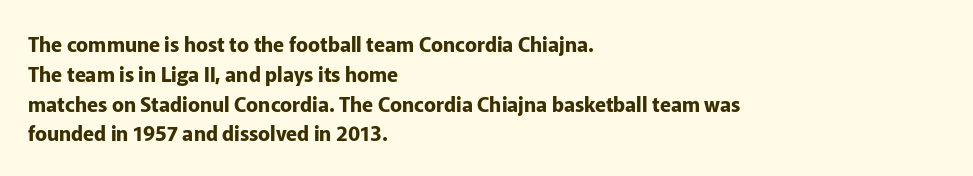
The image shows 20 px bold type, upright; set left-aligned, normal line spacing (1.49x), normal letter spacing, not underlined.
